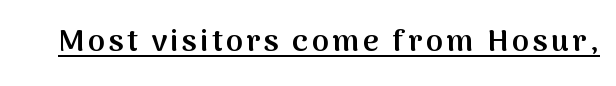
The image shows 31 px semibold sans-serif type, upright; set underlined; medium stroke contrast and a medium x-height.
